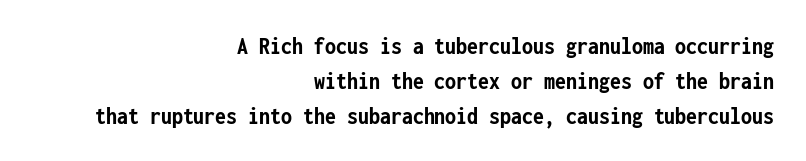
The font is running at its bold setting. Bare-footed words on every line. All the whitespace from short lines collects on the left. You can tell it's not italic because the verticals are truly vertical. Regular leading. Letter spacing: default.
